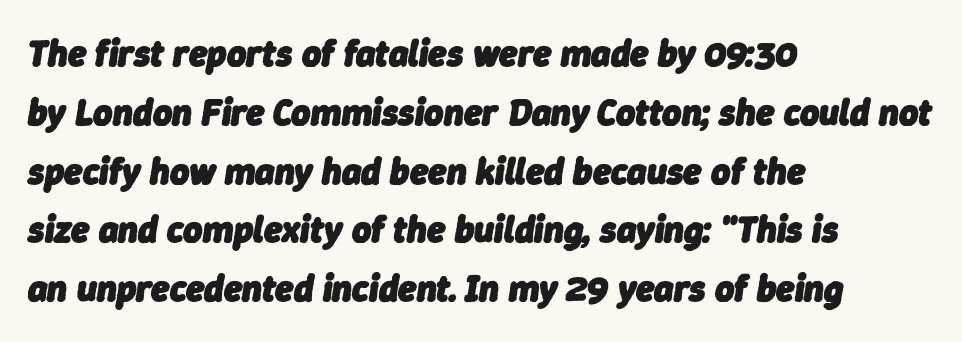
This sample keeps an unexceptional amount of space between lines. A typesetter would call this zero additional tracking. Proportional: the letters do not fall into vertical columns. Designer's note — italics engaged.
